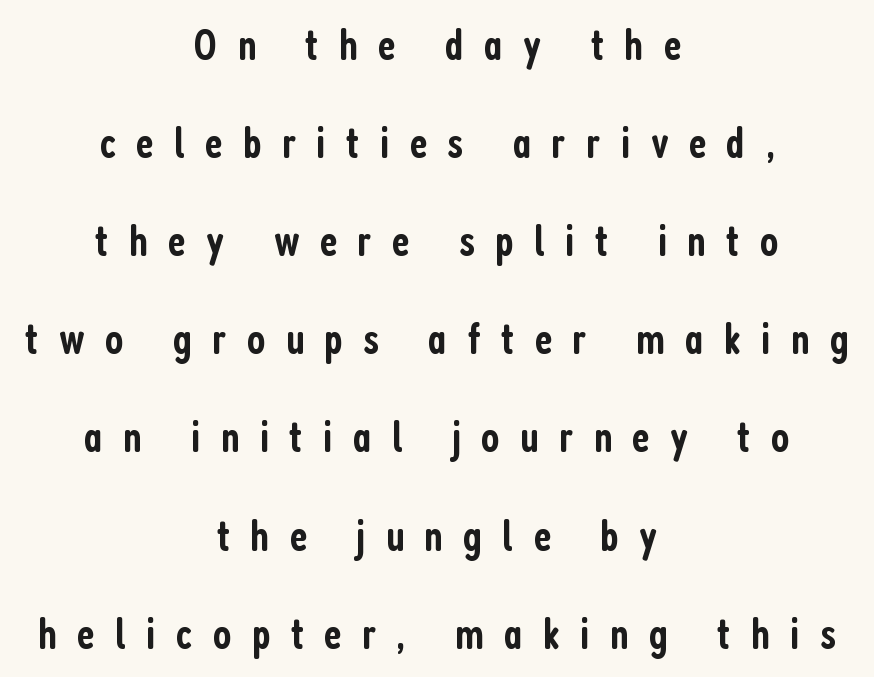
{"serif": "no", "italic": "no", "bold": "semi", "weight": "semibold", "width": "condensed", "stroke_contrast": "low", "x_height": "medium", "monospaced": "no", "underline": "no", "align": "center", "line_spacing": "loose", "line_spacing_ratio": 2.23, "letter_spacing": "wide", "letter_spacing_em": 0.46, "glyph_px": 44}
